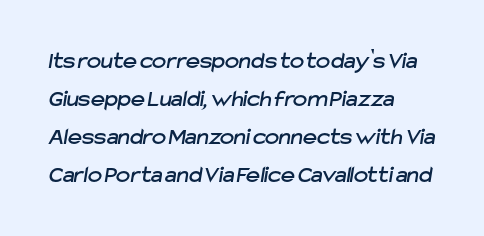
Q: Is the text underlined? A: No.
Q: How is the paragraph aligned? A: Left-aligned.
Q: Is the spacing between letters normal or unusually wide? A: Normal.
Q: Is the spacing between lines tight, normal or loose? A: Normal.
